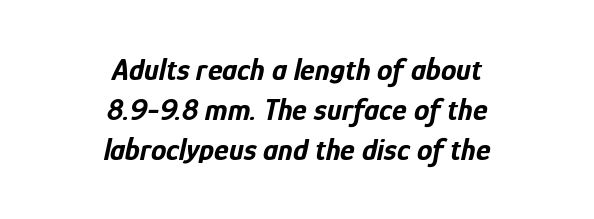
A bare baseline throughout the passage. Regular leading. This rendering uses center alignment, leaving both contours irregular but symmetric. The letters advance in unequal steps, a hallmark of proportional type. How are the letters spaced? Ordinarily, with no added tracking. Emphasis-style slanted type is in use.
